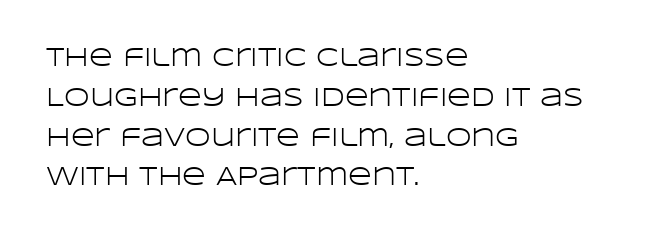
Q: Is the text bold? A: No.
Q: Is the text italic (slanted)? A: No, it is upright.
Q: Is the text underlined? A: No.
Q: How is the paragraph aligned? A: Left-aligned.
Q: Is the spacing between letters normal or unusually wide? A: Normal.
Q: Is the spacing between lines tight, normal or loose? A: Normal.
